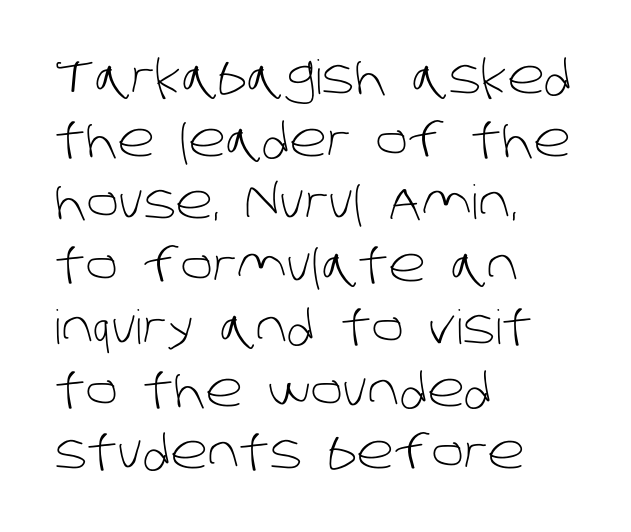
The image shows 47 px light sans-serif type; set left-aligned, normal line spacing (1.33x), normal letter spacing, not underlined; low stroke contrast and a large x-height.
